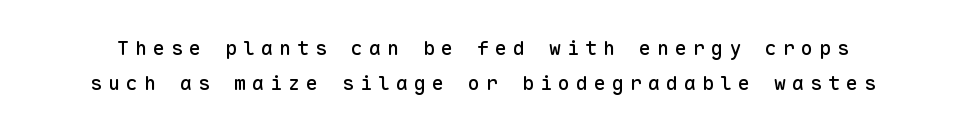
Plain, unruled lines of type. What stands out about the letter spacing? Its width — letters are far apart. Tall strokes in this sample are plumb rather than angled.
